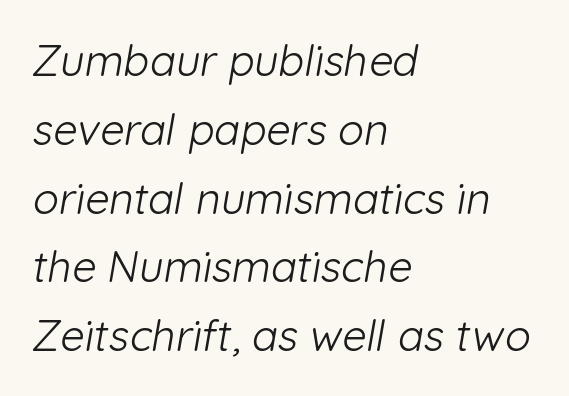
{"serif": "no", "bold": "no", "weight": "light", "width": "normal", "stroke_contrast": "low", "x_height": "medium", "monospaced": "no", "underline": "no", "align": "left", "line_spacing": "normal", "line_spacing_ratio": 1.6, "letter_spacing": "normal", "letter_spacing_em": 0.0, "glyph_px": 43}
